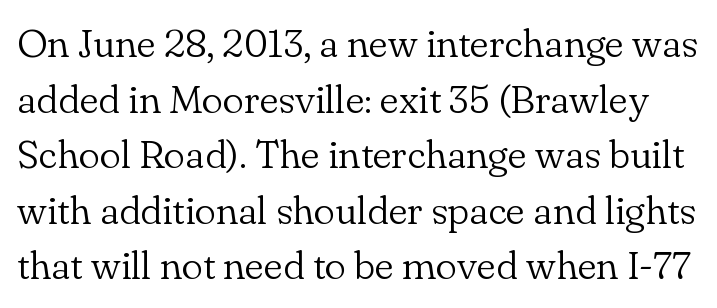
The image shows 40 px light serif type, upright; set normal line spacing (1.39x), normal letter spacing, not underlined; low stroke contrast and a small x-height.
